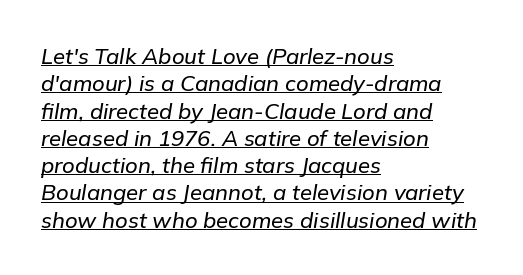
Inter-character spacing is left at the font's built-in metrics. Honestly, the underline is the first thing you notice here. The typography opts for an oblique posture over an upright one. Is the block centered? No — it sits flush against the left margin.
